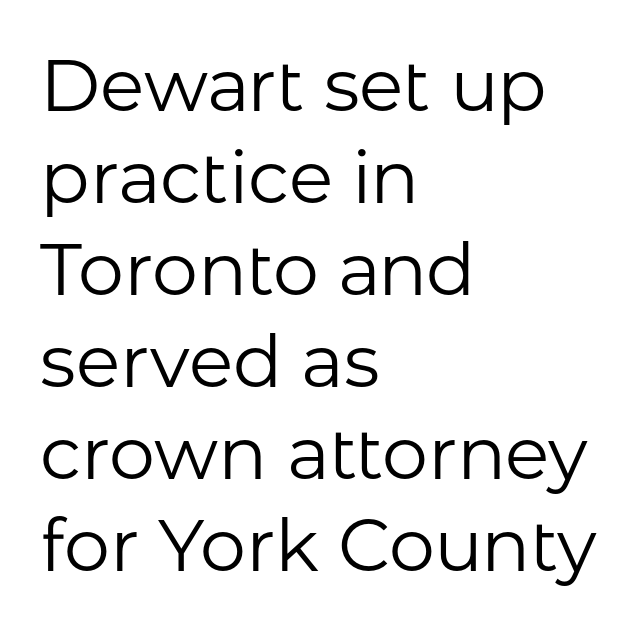
The image shows 73 px regular-weight sans-serif type, upright; set left-aligned, normal line spacing (1.26x), normal letter spacing, not underlined; low stroke contrast and a medium x-height.
